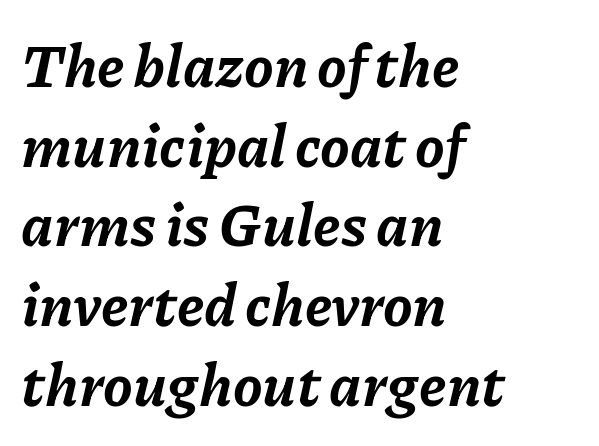
Q: Is the text bold? A: Yes.
Q: Is the text italic (slanted)? A: Yes, it leans right by about 11 degrees.
Q: Is the text underlined? A: No.
Q: How is the paragraph aligned? A: Left-aligned.
Q: Is the spacing between letters normal or unusually wide? A: Normal.
Q: Is the spacing between lines tight, normal or loose? A: Normal.
Q: Width (condensed, normal, or wide)? A: Normal.
Q: Stroke contrast? A: Low.
Q: x-height? A: Medium.
Q: Monospaced? A: No.
